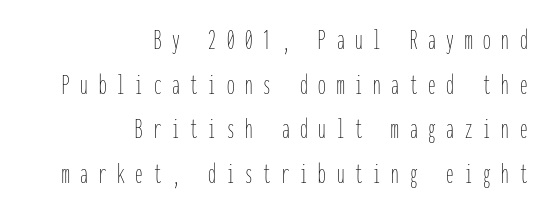
Q: Is the text bold? A: No.
Q: Is the text italic (slanted)? A: No, it is upright.
Q: Is the text underlined? A: No.
Q: How is the paragraph aligned? A: Right-aligned.
Q: Is the spacing between letters normal or unusually wide? A: Unusually wide.
Q: Is the spacing between lines tight, normal or loose? A: Normal.
Q: Width (condensed, normal, or wide)? A: Condensed.
Q: Stroke contrast? A: Low.
Q: x-height? A: Medium.
Q: Monospaced? A: Yes.
